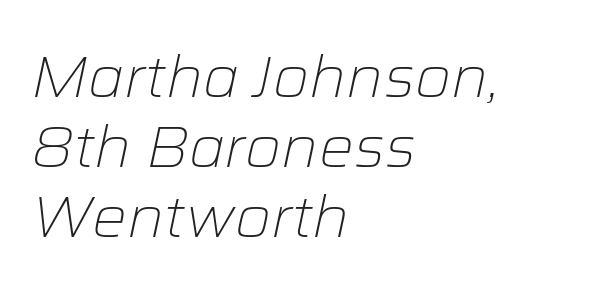
{"italic": "yes", "lean": "right", "slant_degrees": 12, "bold": "no", "weight": "light", "width": "normal", "stroke_contrast": "low", "x_height": "medium", "monospaced": "no", "underline": "no", "align": "left", "line_spacing_ratio": 1.21, "letter_spacing": "normal", "letter_spacing_em": 0.0, "glyph_px": 58}
